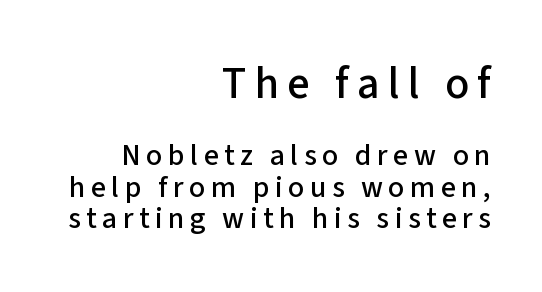
The image shows 45 px sans-serif type, upright; set right-aligned, tight line spacing (1.05x), not underlined; the first (top) block is 1.5x larger; low stroke contrast and a medium x-height.
